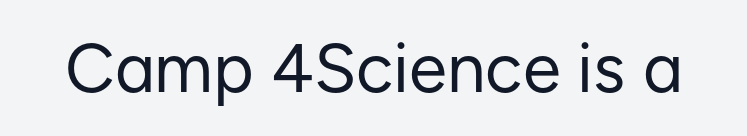
The image shows 69 px regular-weight sans-serif type, upright; set normal letter spacing, not underlined; low stroke contrast and a medium x-height.
